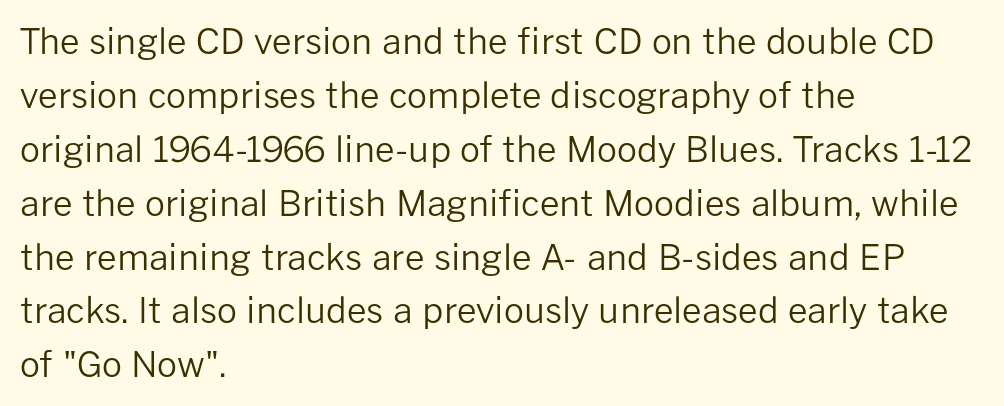
Q: Is the text bold? A: No.
Q: Is the text italic (slanted)? A: No, it is upright.
Q: Is the typeface a serif or a sans-serif typeface? A: Sans-serif.
Q: Is the text underlined? A: No.
Q: How is the paragraph aligned? A: Left-aligned.
Q: Is the spacing between letters normal or unusually wide? A: Normal.
Q: Is the spacing between lines tight, normal or loose? A: Normal.
Q: Width (condensed, normal, or wide)? A: Normal.
Q: Stroke contrast? A: Low.
Q: x-height? A: Medium.
Q: Monospaced? A: No.
